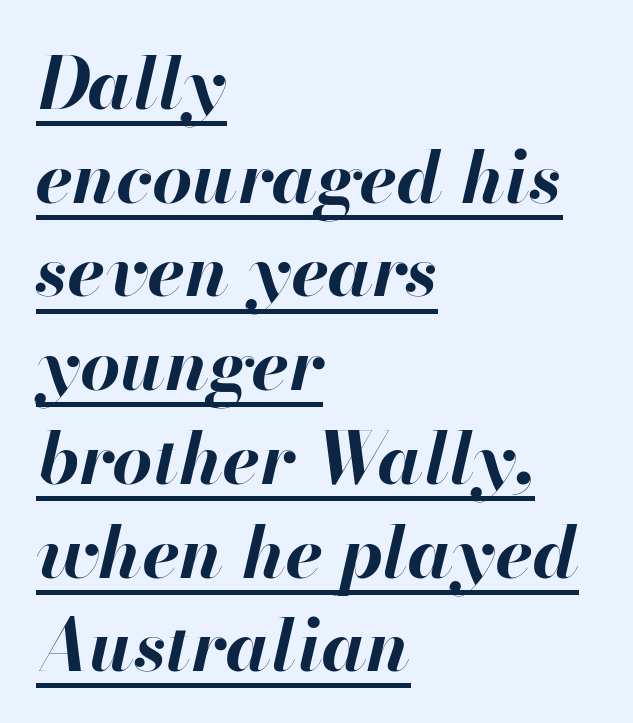
Q: Is the text bold? A: Yes.
Q: Is the text italic (slanted)? A: Yes, it leans right by about 13 degrees.
Q: Is the text underlined? A: Yes.
Q: How is the paragraph aligned? A: Left-aligned.
Q: Is the spacing between letters normal or unusually wide? A: Normal.
Q: Is the spacing between lines tight, normal or loose? A: Normal.
Q: Width (condensed, normal, or wide)? A: Normal.
Q: Stroke contrast? A: High.
Q: x-height? A: Small.
Q: Monospaced? A: No.
